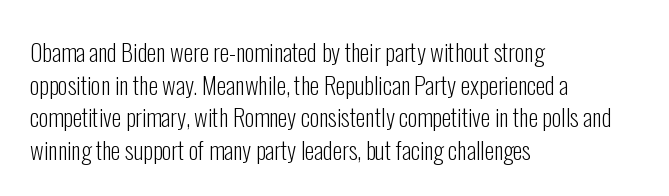
The image shows 24 px text type, upright; set left-aligned, normal line spacing (1.36x), normal letter spacing, not underlined.
